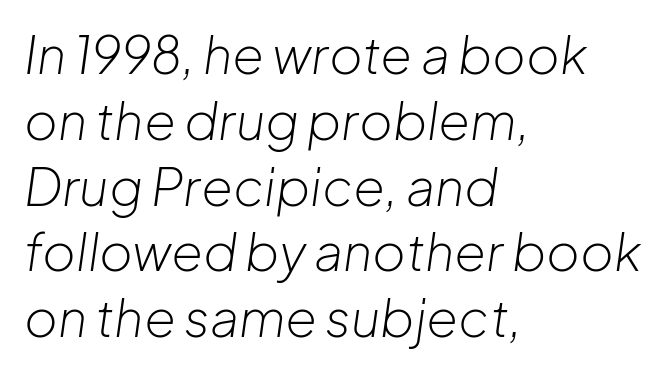
Q: Is the text bold? A: No.
Q: Is the text italic (slanted)? A: Yes, it leans right by about 8 degrees.
Q: Is the text underlined? A: No.
Q: How is the paragraph aligned? A: Left-aligned.
Q: Is the spacing between letters normal or unusually wide? A: Normal.
Q: Is the spacing between lines tight, normal or loose? A: Normal.
Q: Width (condensed, normal, or wide)? A: Normal.
Q: Stroke contrast? A: Low.
Q: x-height? A: Medium.
Q: Monospaced? A: No.
